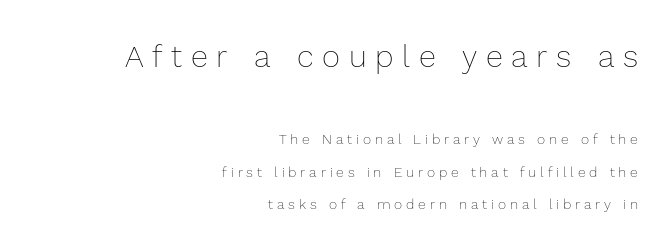
{"italic": "no", "bold": "no", "weight": "thin", "width": "normal", "x_height": "medium", "monospaced": "no", "underline": "no", "align": "right", "line_spacing": "loose", "line_spacing_ratio": 2.31, "letter_spacing": "wide", "letter_spacing_em": 0.28, "larger_block": "first", "size_ratio": 2.21, "glyph_px": 31}
